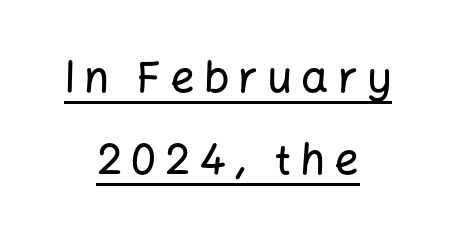
Nope, not italic — everything's standing straight. The lettering is marked with a stroke running underneath it. The line texture is sparse and dotted thanks to wide tracking. Casual observation: everything's sitting right in the middle.
